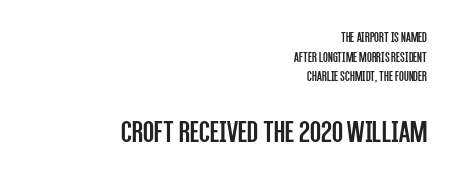
Q: Is the text bold? A: No.
Q: Is the text italic (slanted)? A: No, it is upright.
Q: Is the typeface a serif or a sans-serif typeface? A: Sans-serif.
Q: Is the text underlined? A: No.
Q: How is the paragraph aligned? A: Right-aligned.
Q: Is the spacing between letters normal or unusually wide? A: Normal.
Q: Is the spacing between lines tight, normal or loose? A: Normal.
Q: Which block of text is set in a larger size, the first (top) or the second (bottom)? A: The second (bottom) one.
Q: Width (condensed, normal, or wide)? A: Condensed.
Q: Stroke contrast? A: Low.
Q: x-height? A: Large.
Q: Monospaced? A: No.
